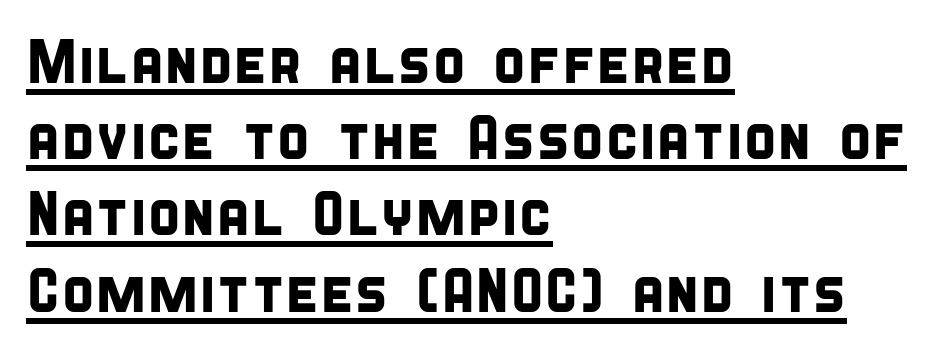
The image shows 61 px condensed sans-serif type; set left-aligned, normal line spacing (1.25x), normal letter spacing, underlined; low stroke contrast and a large x-height.
